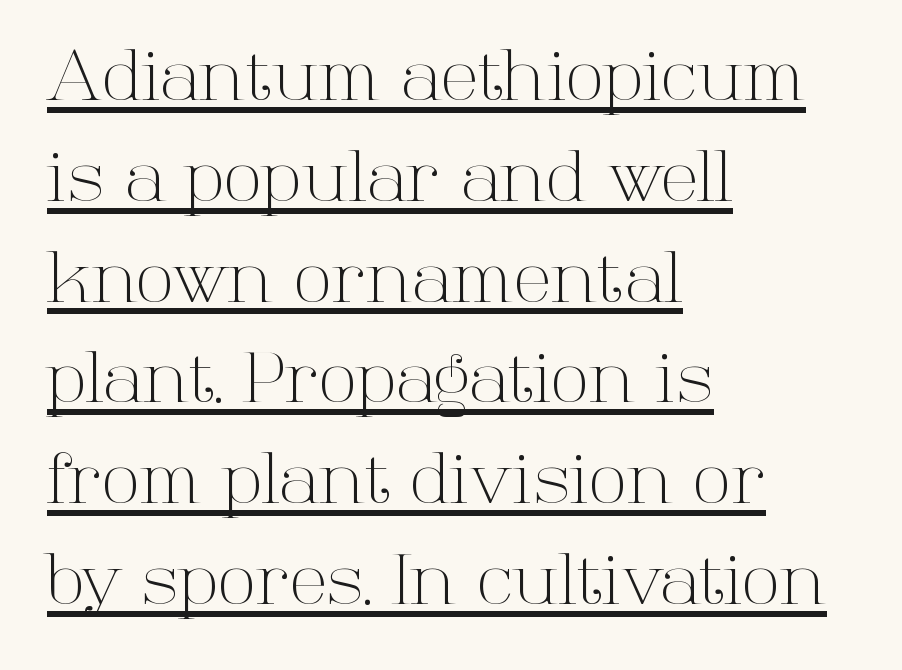
Stems and bowls with no extra thickness — not bold. Students, observe: this is what conventionally led text looks like. Decoration check: the copy is underlined. Notice how the stems are strictly vertical — no italics here.
